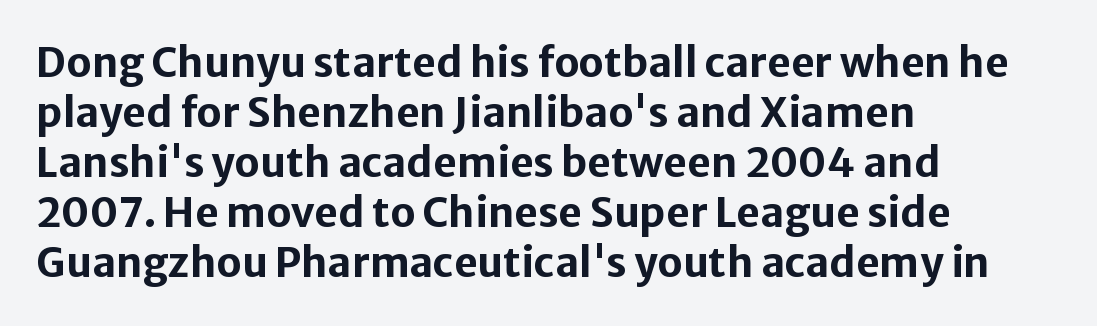
Nope, not italic — everything's standing straight. The passage shown is typed in a proportional face where columns would drift. Compared with typical body copy, the letter spacing here is the same. Serifs: no, the terminals of the letterforms are clean. Compared with a centered layout, this one pins lines to the left instead.
